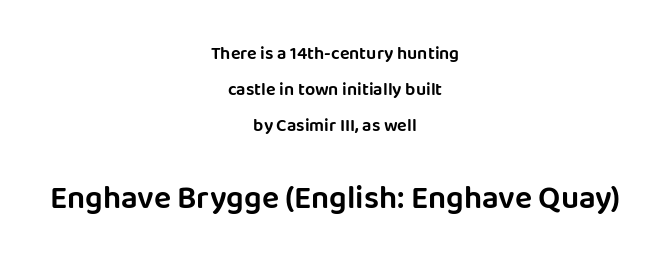
{"serif": "no", "italic": "no", "width": "normal", "stroke_contrast": "low", "x_height": "large", "monospaced": "no", "underline": "no", "align": "center", "line_spacing": "loose", "line_spacing_ratio": 1.99, "letter_spacing": "normal", "letter_spacing_em": 0.0, "larger_block": "second", "size_ratio": 1.78, "glyph_px": 32}
